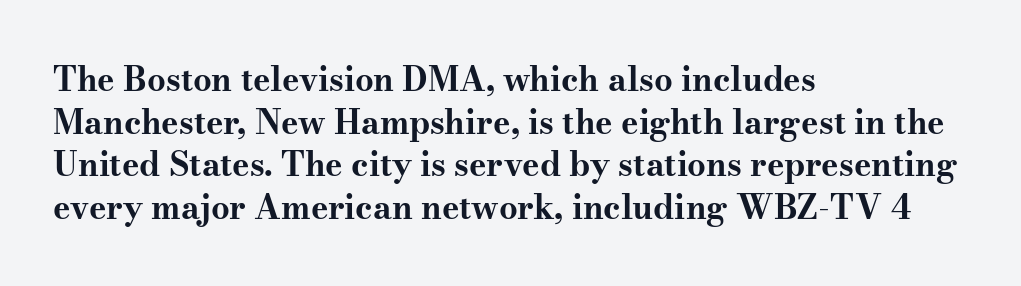
Q: Is the text bold? A: Yes.
Q: Is the text italic (slanted)? A: No, it is upright.
Q: Is the typeface a serif or a sans-serif typeface? A: Serif.
Q: Is the text underlined? A: No.
Q: How is the paragraph aligned? A: Left-aligned.
Q: Is the spacing between letters normal or unusually wide? A: Normal.
Q: Is the spacing between lines tight, normal or loose? A: Normal.
Q: Width (condensed, normal, or wide)? A: Wide.
Q: Stroke contrast? A: Medium.
Q: x-height? A: Small.
Q: Monospaced? A: No.
